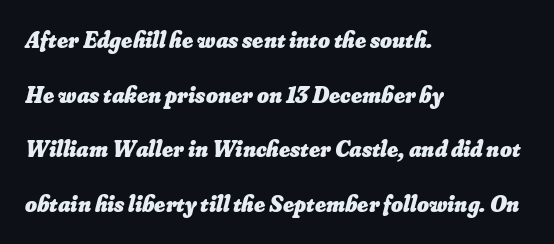
The image shows 23 px bold type; set left-aligned, loose line spacing (2.38x), normal letter spacing, not underlined.
